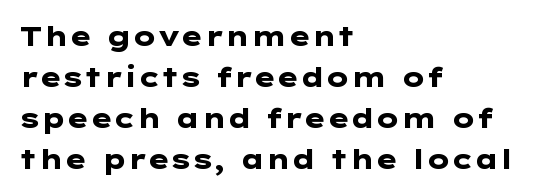
The image shows 27 px bold type, upright; set left-aligned, normal line spacing (1.52x), normal letter spacing, not underlined.
